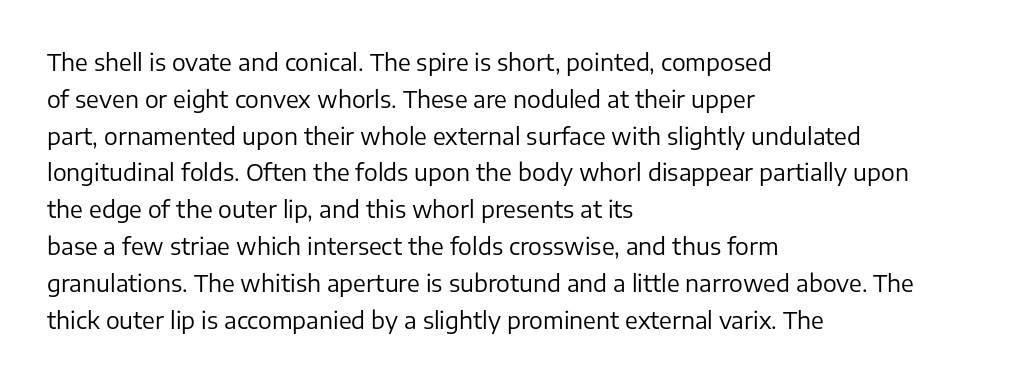
Q: Is the text bold? A: No.
Q: Is the text italic (slanted)? A: No, it is upright.
Q: Is the text underlined? A: No.
Q: How is the paragraph aligned? A: Left-aligned.
Q: Is the spacing between letters normal or unusually wide? A: Normal.
Q: Is the spacing between lines tight, normal or loose? A: Normal.
